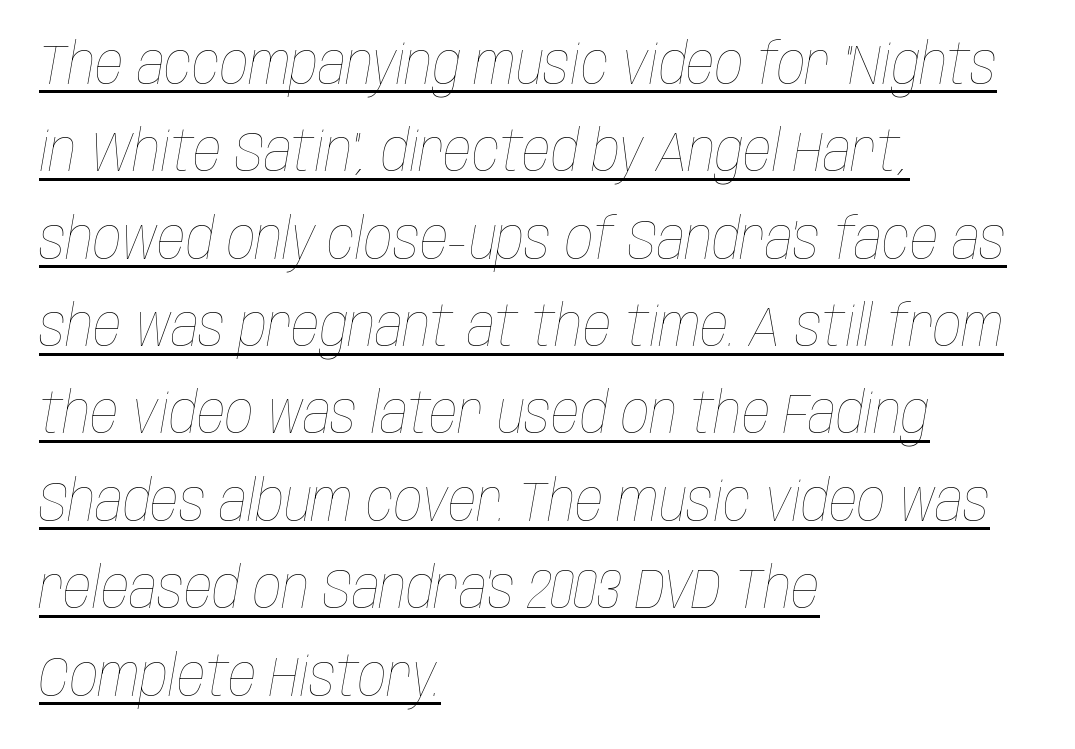
{"italic": "yes", "lean": "right", "slant_degrees": 10, "bold": "no", "weight": "thin", "width": "condensed", "stroke_contrast": "low", "x_height": "large", "monospaced": "no", "underline": "yes", "align": "left", "line_spacing": "normal", "line_spacing_ratio": 1.56, "letter_spacing": "normal", "letter_spacing_em": 0.0, "glyph_px": 56}
